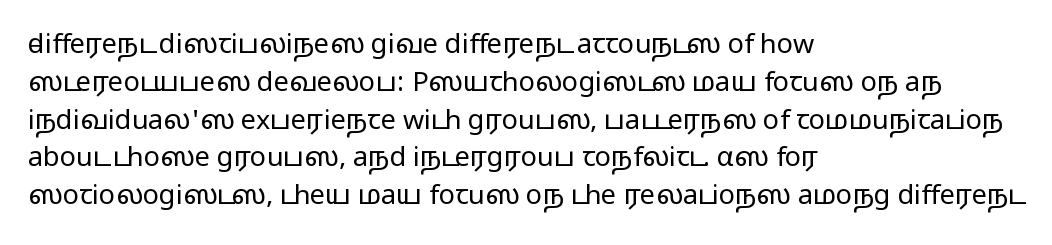
The image shows 27 px text type, upright; set left-aligned, normal line spacing (1.4x), normal letter spacing, not underlined.
